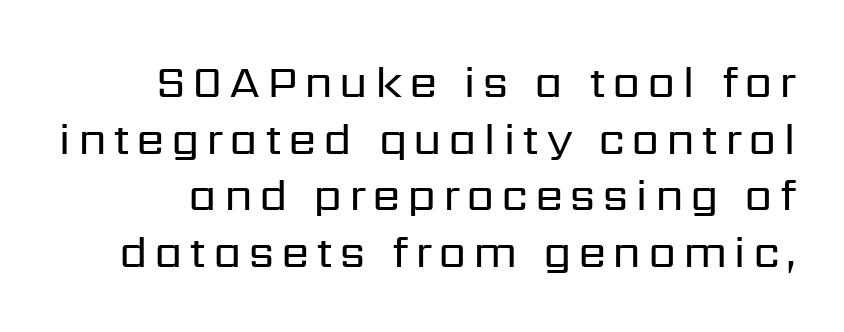
The image shows 46 px regular-weight sans-serif type, upright; set line spacing 1.23x, not underlined; low stroke contrast and a medium x-height.
